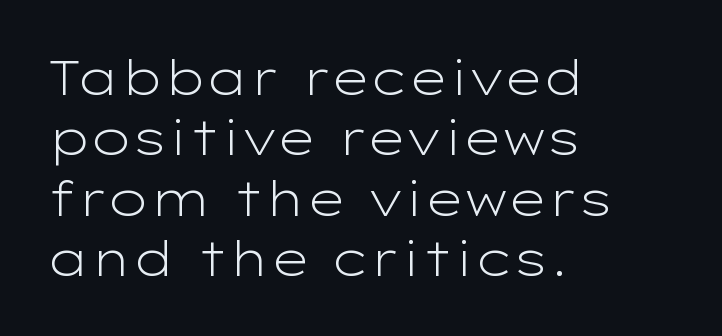
No chunkiness to these letters — they're not bold. Compared with a centered layout, this one pins lines to the left instead. The designer went with a sans here, leaving each stem footless. Compared with typical paragraphs, the rows here are spaced about the same.
